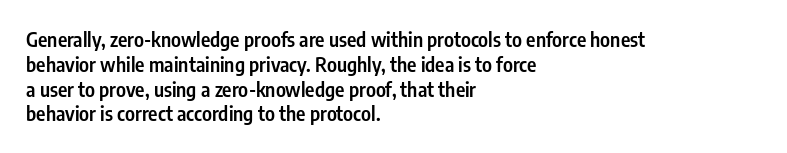
Where is the straight margin? On the left. These words are printed semibold, heavier than regular yet not bold. Designer's note — italics off, roman on. The space beneath each line is pristine and unruled. Words appear dense and cohesive because spacing is normal.
